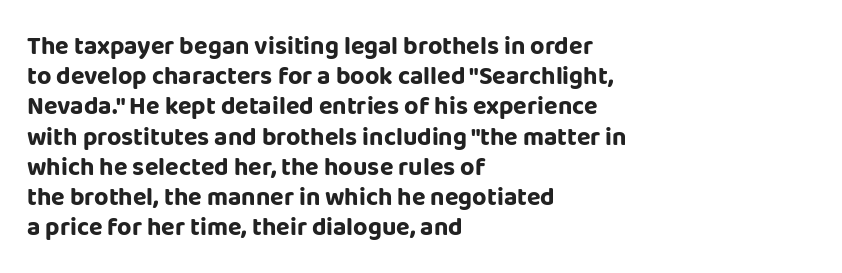
The passage shown is emphatically bold. The space directly below the letters is spotless. Tracking here is standard; glyphs follow each other at the usual distance. Where is the straight margin? On the left.
